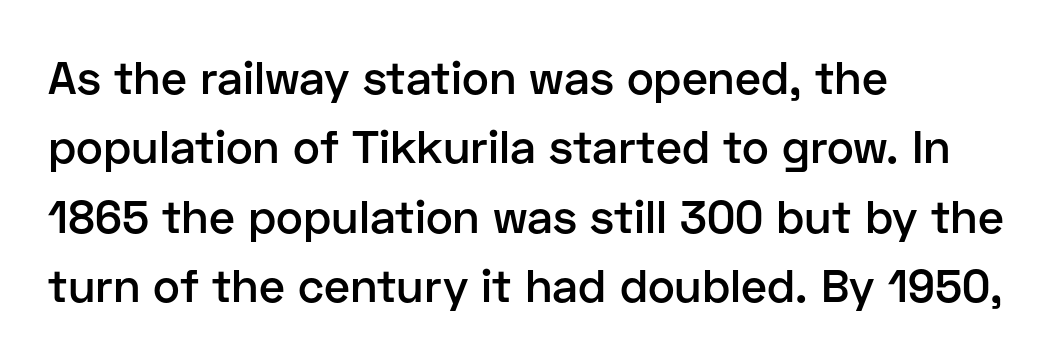
{"serif": "no", "italic": "no", "bold": "semi", "weight": "semibold", "width": "normal", "stroke_contrast": "low", "x_height": "medium", "monospaced": "no", "underline": "no", "align": "left", "line_spacing": "normal", "line_spacing_ratio": 1.51, "letter_spacing": "normal", "letter_spacing_em": 0.0, "glyph_px": 46}
